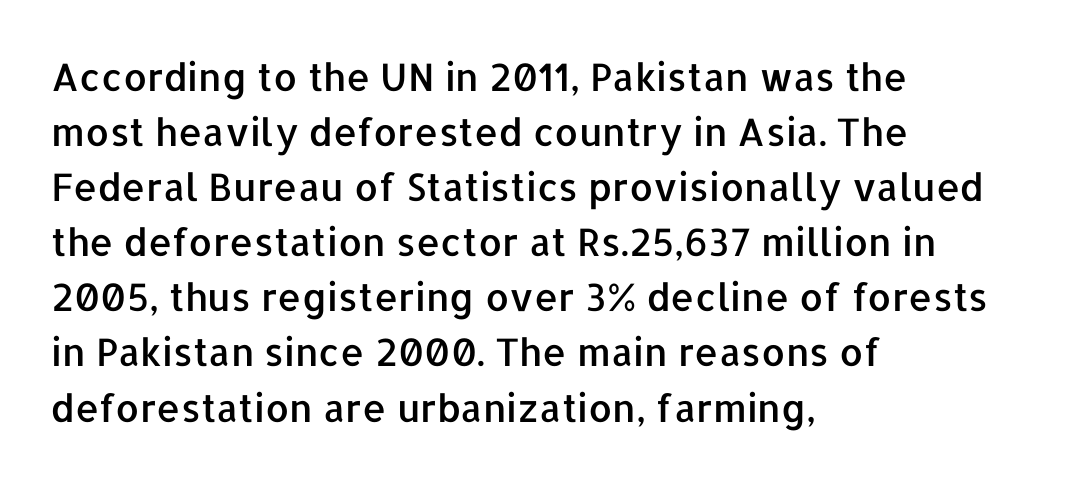
Q: Is the text italic (slanted)? A: No, it is upright.
Q: Is the typeface a serif or a sans-serif typeface? A: Sans-serif.
Q: Is the text underlined? A: No.
Q: How is the paragraph aligned? A: Left-aligned.
Q: Is the spacing between letters normal or unusually wide? A: Normal.
Q: Is the spacing between lines tight, normal or loose? A: Normal.
Q: Width (condensed, normal, or wide)? A: Normal.
Q: Stroke contrast? A: Low.
Q: x-height? A: Medium.
Q: Monospaced? A: No.
